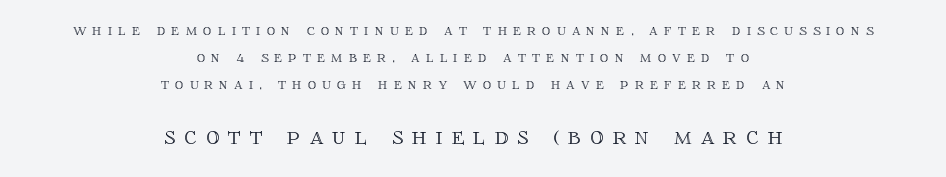
The image shows 26 px text type, upright; set centered, normal line spacing (1.6x), unusually wide letter spacing (+0.35 em), not underlined; the second (bottom) block is 1.53x larger.
